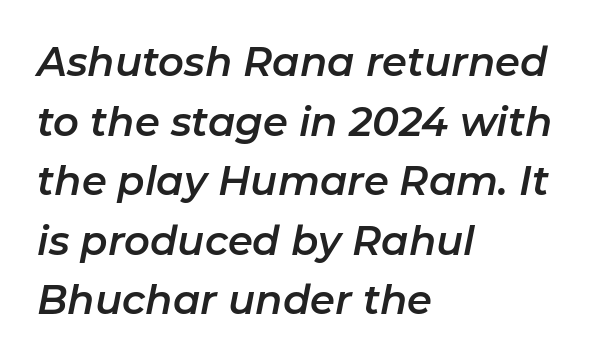
Q: Is the text italic (slanted)? A: Yes, it leans right by about 11 degrees.
Q: Is the text underlined? A: No.
Q: How is the paragraph aligned? A: Left-aligned.
Q: Is the spacing between letters normal or unusually wide? A: Normal.
Q: Is the spacing between lines tight, normal or loose? A: Normal.
Q: Width (condensed, normal, or wide)? A: Normal.
Q: Stroke contrast? A: Low.
Q: x-height? A: Medium.
Q: Monospaced? A: No.
